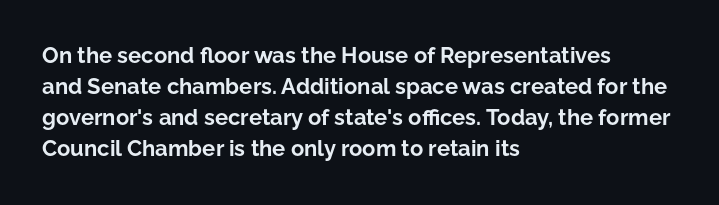
Ordinary non-slanted type is in use. The space between consecutive lines is moderate. The strokes are fattened all the way to bold. No extra tracking has been applied to these lines. Quick note: underline off. The typesetter chose a ragged-right arrangement here.
